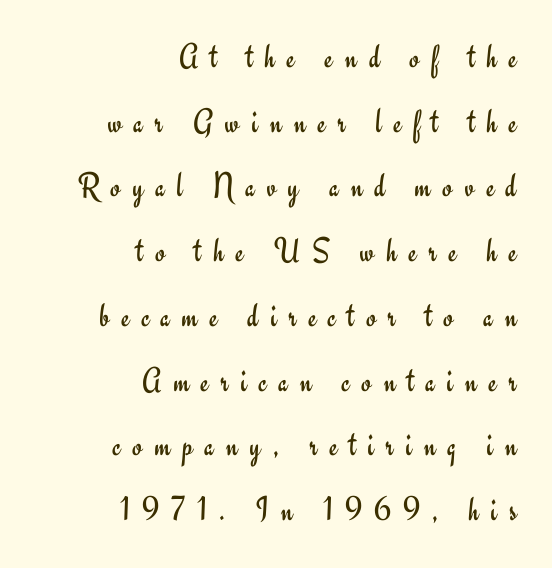
The face used here is proportionally spaced, like ordinary book or web type. What stands out about the letter spacing? Its width — letters are far apart. Font category for this specimen: sans-serif. Summary of weight: not heavy and not bold. Short and long lines alike share a common ending point at right. The glyphs are unaccompanied by any horizontal stroke below them.
